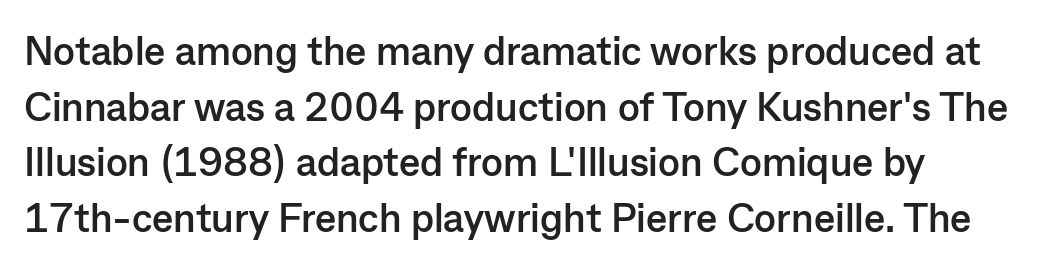
The image shows 40 px semibold sans-serif type, upright; set left-aligned, normal line spacing (1.39x), normal letter spacing, not underlined; low stroke contrast and a medium x-height.
